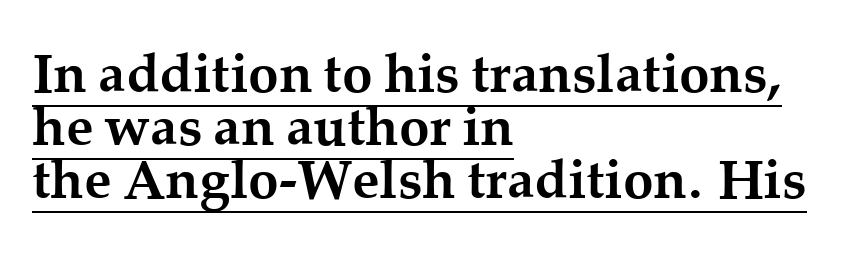
{"serif": "yes", "italic": "no", "bold": "yes", "weight": "semibold", "width": "normal", "stroke_contrast": "medium", "x_height": "medium", "monospaced": "no", "underline": "yes", "align": "left", "line_spacing": "tight", "line_spacing_ratio": 0.96, "letter_spacing": "normal", "letter_spacing_em": 0.0, "glyph_px": 55}
